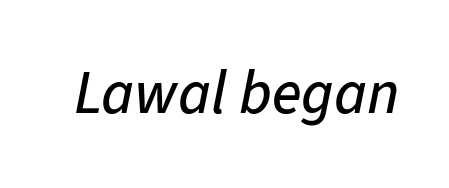
{"italic": "yes", "lean": "right", "slant_degrees": 11, "width": "normal", "stroke_contrast": "low", "x_height": "medium", "monospaced": "no", "underline": "no", "letter_spacing": "normal", "letter_spacing_em": 0.0, "glyph_px": 61}
